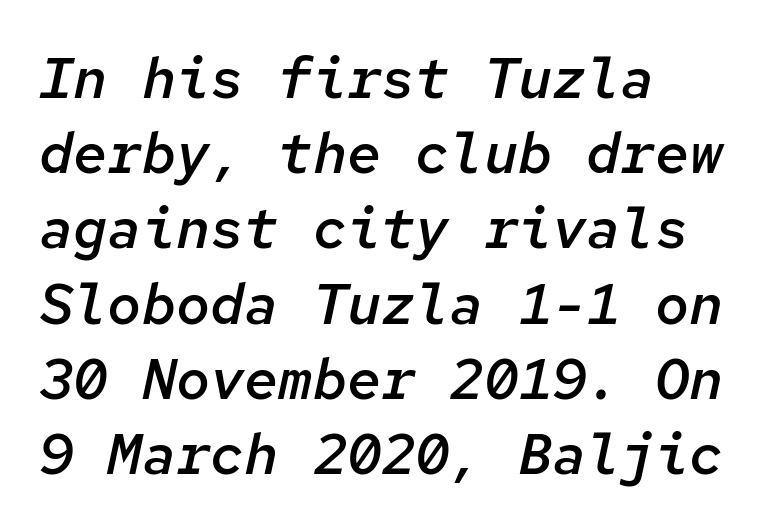
Rule under the text: the space is simply empty. Glyph-to-glyph distance matches everyday printed text. The face used here is monospaced, like something from a code editor. The characters look somewhat weighty, a semibold short of true bold. Honestly, the row spacing looks completely unremarkable.
